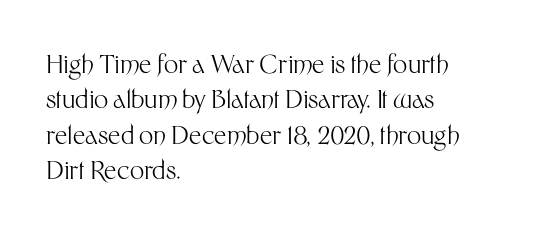
Q: Is the text bold? A: No.
Q: Is the text italic (slanted)? A: No, it is upright.
Q: Is the text underlined? A: No.
Q: How is the paragraph aligned? A: Left-aligned.
Q: Is the spacing between letters normal or unusually wide? A: Normal.
Q: Is the spacing between lines tight, normal or loose? A: Normal.
